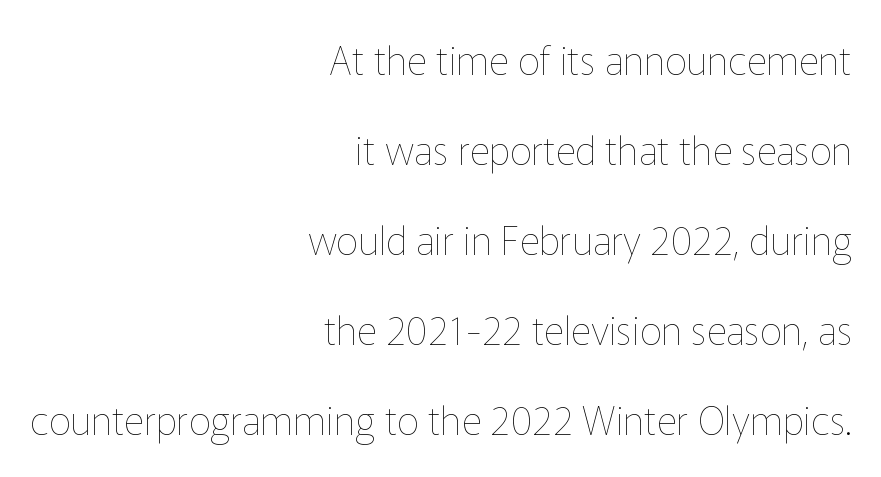
The image shows 39 px thin type, upright; set right-aligned, loose line spacing (2.31x), normal letter spacing, not underlined; low stroke contrast and a medium x-height.
